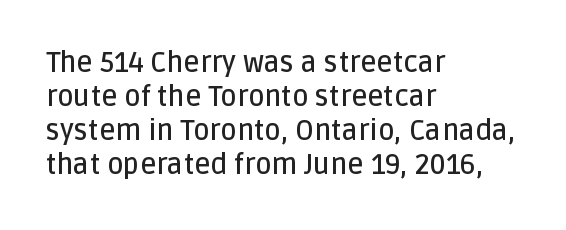
Q: Is the text bold? A: Semi-bold.
Q: Is the text italic (slanted)? A: No, it is upright.
Q: Is the typeface a serif or a sans-serif typeface? A: Sans-serif.
Q: Is the text underlined? A: No.
Q: How is the paragraph aligned? A: Left-aligned.
Q: Is the spacing between letters normal or unusually wide? A: Normal.
Q: Width (condensed, normal, or wide)? A: Normal.
Q: Stroke contrast? A: Low.
Q: x-height? A: Large.
Q: Monospaced? A: No.
